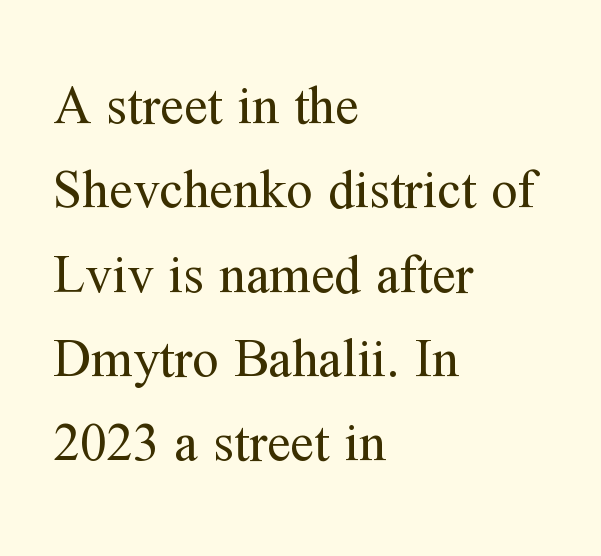
{"serif": "yes", "italic": "no", "bold": "no", "weight": "regular", "width": "normal", "stroke_contrast": "medium", "x_height": "medium", "monospaced": "no", "underline": "no", "align": "left", "line_spacing": "normal", "line_spacing_ratio": 1.59, "letter_spacing": "normal", "letter_spacing_em": 0.0, "glyph_px": 53}
